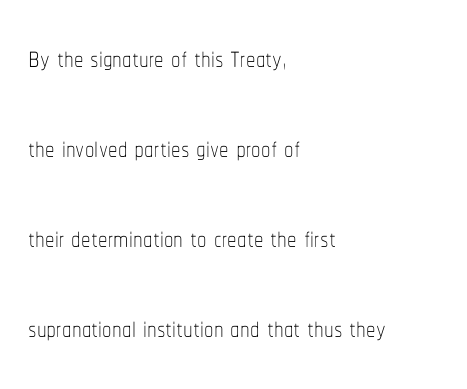
The image shows 38 px thin, condensed type, upright; set left-aligned, loose line spacing (2.37x), normal letter spacing, not underlined; low stroke contrast and a medium x-height.
